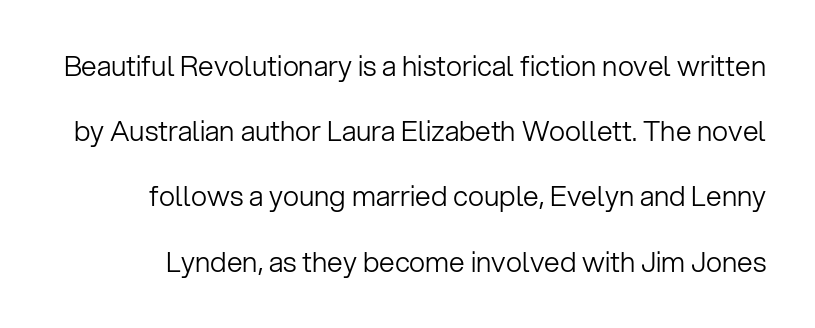
Q: Is the text bold? A: No.
Q: Is the text italic (slanted)? A: No, it is upright.
Q: Is the typeface a serif or a sans-serif typeface? A: Sans-serif.
Q: Is the text underlined? A: No.
Q: Is the spacing between letters normal or unusually wide? A: Normal.
Q: Is the spacing between lines tight, normal or loose? A: Loose.
Q: Width (condensed, normal, or wide)? A: Normal.
Q: Stroke contrast? A: Low.
Q: x-height? A: Medium.
Q: Monospaced? A: No.
